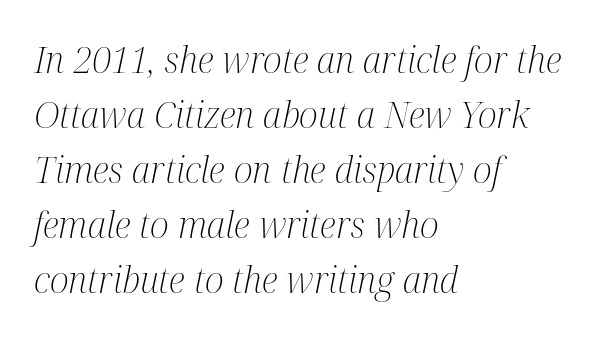
The image shows 36 px light, condensed serif type, italic (leaning right); set left-aligned, normal line spacing (1.53x), normal letter spacing, not underlined; medium stroke contrast and a medium x-height.
